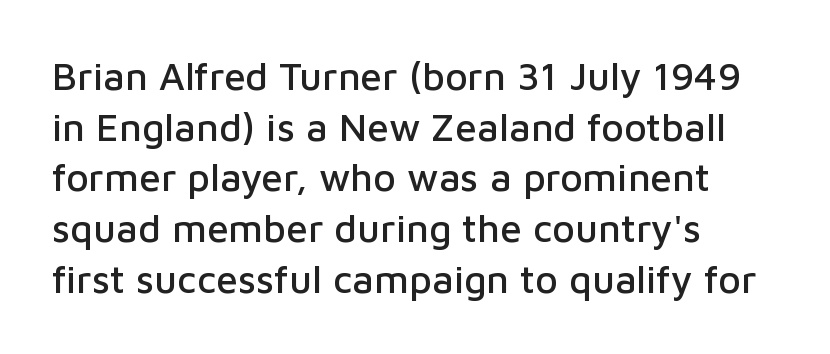
Q: Is the text italic (slanted)? A: No, it is upright.
Q: Is the typeface a serif or a sans-serif typeface? A: Sans-serif.
Q: Is the text underlined? A: No.
Q: How is the paragraph aligned? A: Left-aligned.
Q: Is the spacing between letters normal or unusually wide? A: Normal.
Q: Is the spacing between lines tight, normal or loose? A: Normal.
Q: Width (condensed, normal, or wide)? A: Normal.
Q: Stroke contrast? A: Low.
Q: x-height? A: Medium.
Q: Monospaced? A: No.
